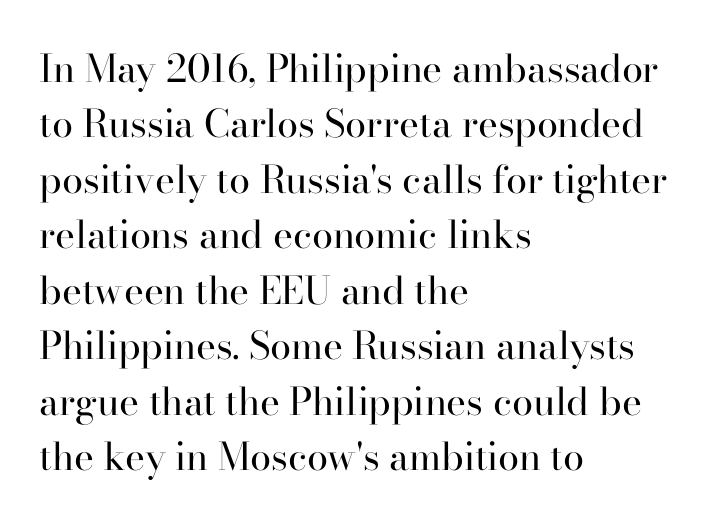
Teacher's note: observe the even left margin — that is flush-left alignment. Heaviness? Minimal to ordinary, like unemphasized prose. Ordinary non-slanted type is in use. You can tell from the footed stems that serif type was used. This sample has the flowing, uneven cadence of proportional lettering. The space between consecutive lines is moderate.
